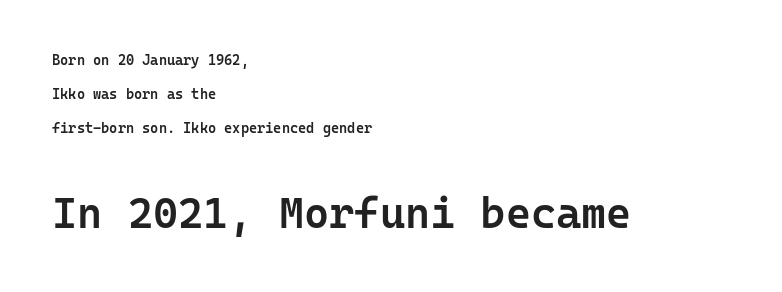
Q: Is the text bold? A: Semi-bold.
Q: Is the text italic (slanted)? A: No, it is upright.
Q: Is the typeface a serif or a sans-serif typeface? A: Sans-serif.
Q: Is the text underlined? A: No.
Q: How is the paragraph aligned? A: Left-aligned.
Q: Is the spacing between letters normal or unusually wide? A: Normal.
Q: Is the spacing between lines tight, normal or loose? A: Loose.
Q: Which block of text is set in a larger size, the first (top) or the second (bottom)? A: The second (bottom) one.
Q: Width (condensed, normal, or wide)? A: Normal.
Q: Stroke contrast? A: Low.
Q: x-height? A: Medium.
Q: Monospaced? A: Yes.
